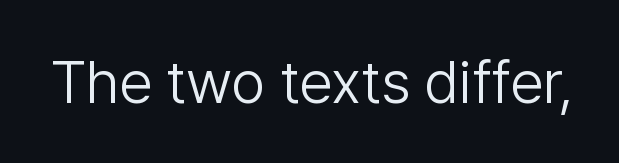
No extra ink here — the face is not bold. There is no visible air inserted between adjacent glyphs. The area under the type is left untouched. No feet cap the strokes, marking this as sans-serif type.
